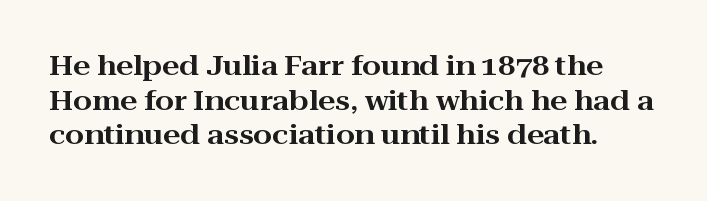
Does the lettering tilt? It doesn't — this is upright. Leading matches the norm, producing a regular column. Underlining? Definitely not there. Honestly, the letter spacing is just normal — you wouldn't notice it.
